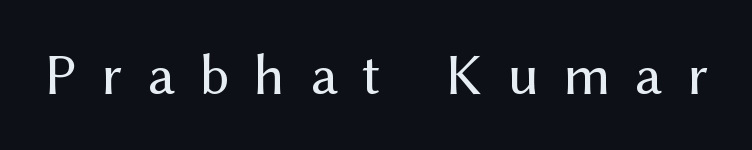
The gap between lines stays unmarked. The face used here is proportionally spaced, like ordinary book or web type. Letter spacing: wide. I'd call this a sans setting — the letters go barefoot. No heavy texture on the line: the type isn't bold. Vertical strokes here are truly vertical.
